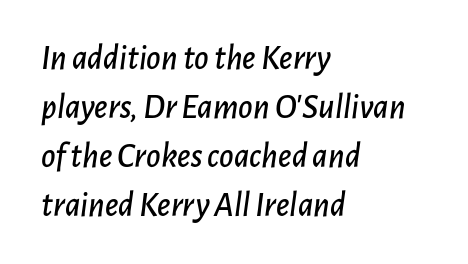
The space between consecutive lines is moderate. Lines of text with bare space underneath. The type is set solid horizontally, with unmodified tracking. Quick note: italic.
